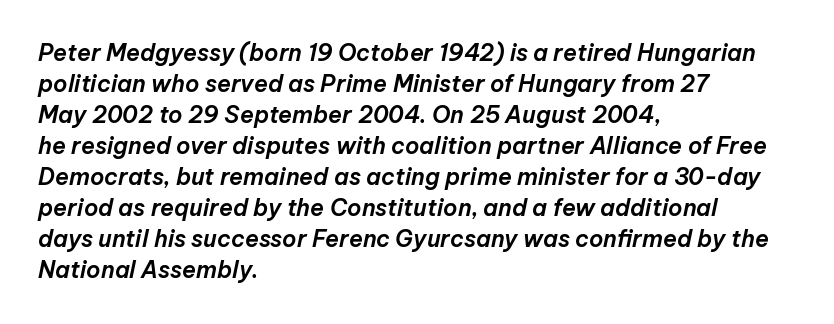
The image shows 23 px text type, italic (leaning right); set left-aligned, normal line spacing (1.35x), normal letter spacing, not underlined.
